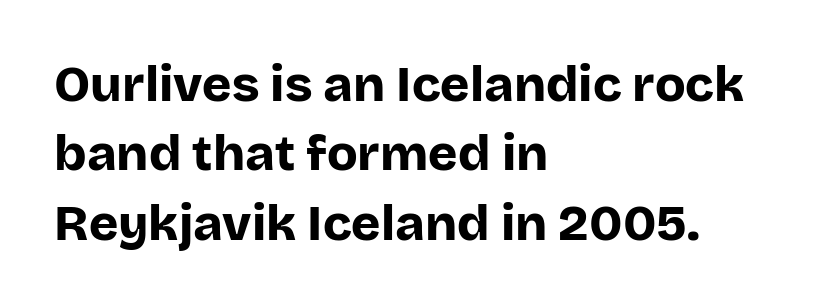
The image shows 50 px bold sans-serif type, upright; set left-aligned, normal line spacing (1.39x), normal letter spacing, not underlined; low stroke contrast and a large x-height.
